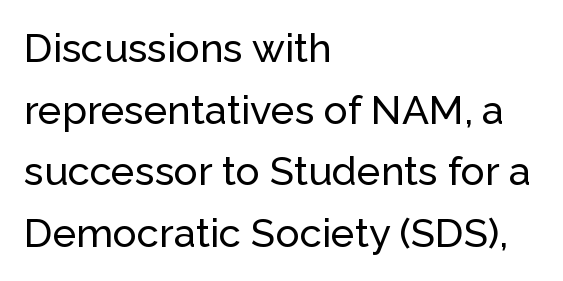
Visually the block forms a straight wall on the left and a jagged coastline on the right. Examine the stroke ends and you'll find no serifs. Underlining? Definitely not there. The face used here is rendered with its standard letterfit. Think of a printed novel: that variable character pitch is what you see here.
